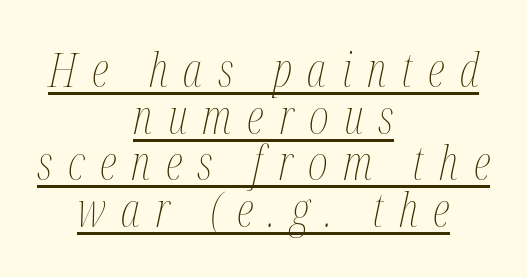
{"italic": "yes", "lean": "right", "slant_degrees": 12, "bold": "no", "weight": "thin", "width": "condensed", "stroke_contrast": "medium", "x_height": "medium", "monospaced": "no", "underline": "yes", "align": "center", "line_spacing": "tight", "line_spacing_ratio": 0.97, "letter_spacing": "wide", "letter_spacing_em": 0.32, "glyph_px": 48}
